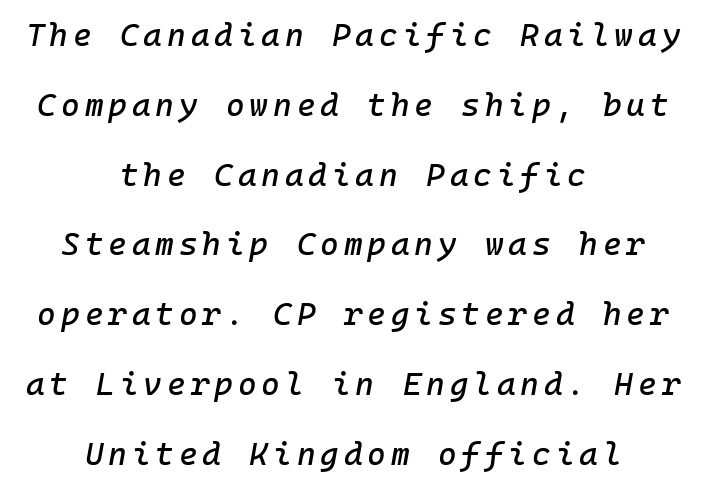
{"italic": "yes", "lean": "right", "slant_degrees": 10, "width": "normal", "stroke_contrast": "low", "x_height": "medium", "monospaced": "yes", "underline": "no", "align": "center", "line_spacing": "loose", "line_spacing_ratio": 2.18, "glyph_px": 32}
